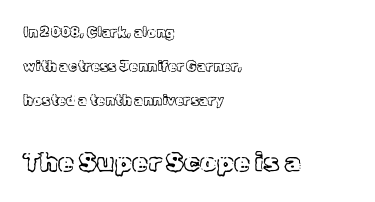
{"italic": "no", "underline": "no", "align": "left", "line_spacing": "loose", "line_spacing_ratio": 2.44, "letter_spacing": "normal", "letter_spacing_em": 0.0, "larger_block": "second", "size_ratio": 1.86, "glyph_px": 26}
